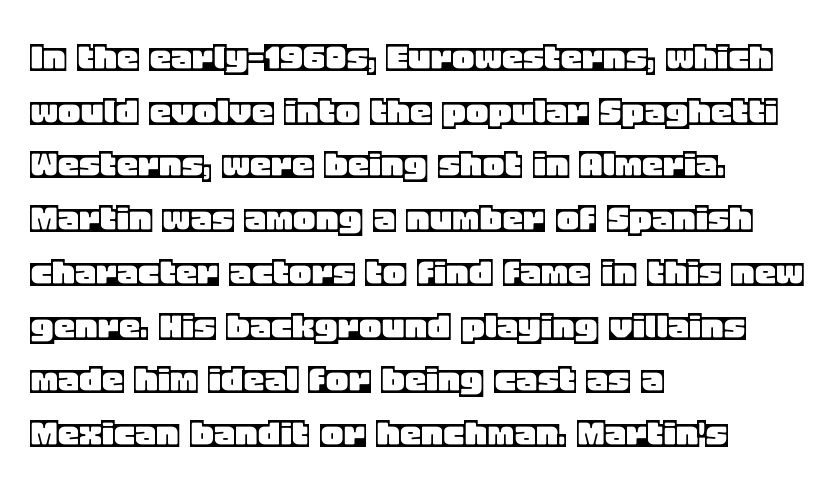
{"italic": "no", "width": "normal", "x_height": "large", "monospaced": "no", "underline": "no", "align": "left", "line_spacing": "normal", "line_spacing_ratio": 1.25, "letter_spacing": "normal", "letter_spacing_em": 0.0, "glyph_px": 43}
